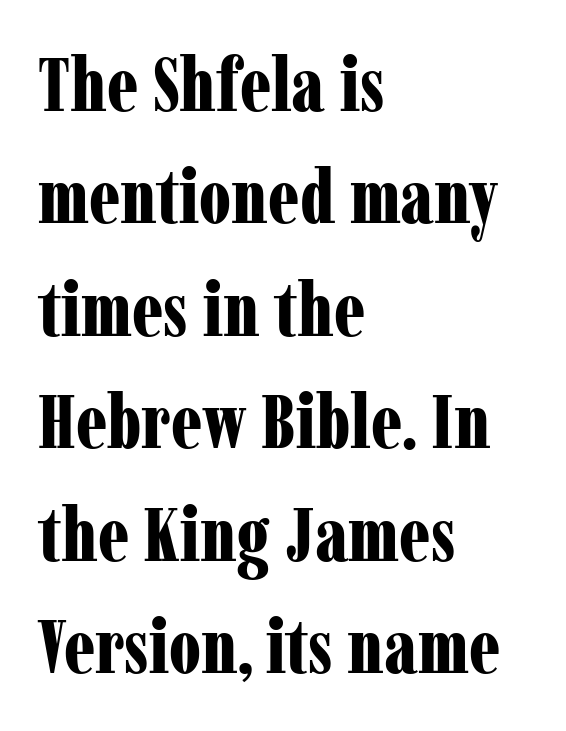
Q: Is the text bold? A: Yes.
Q: Is the text italic (slanted)? A: No, it is upright.
Q: Is the typeface a serif or a sans-serif typeface? A: Serif.
Q: Is the text underlined? A: No.
Q: How is the paragraph aligned? A: Left-aligned.
Q: Is the spacing between letters normal or unusually wide? A: Normal.
Q: Is the spacing between lines tight, normal or loose? A: Normal.
Q: Width (condensed, normal, or wide)? A: Condensed.
Q: Stroke contrast? A: Low.
Q: x-height? A: Medium.
Q: Monospaced? A: No.
